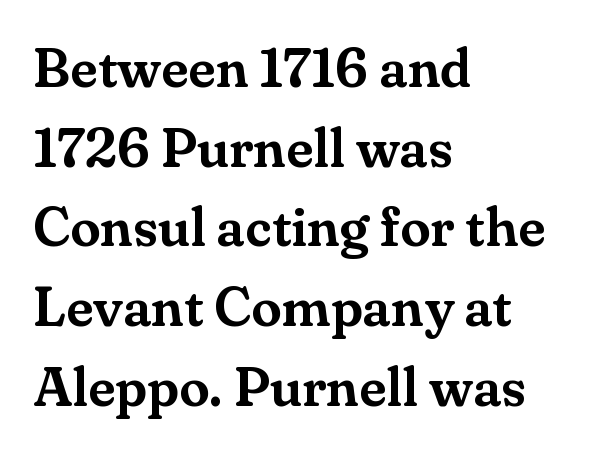
Line starts are locked; line ends wander. Observe the serifs anchoring each vertical stroke in this sample. Underline: absent. Nope, not italic — everything's standing straight. Is there much room between lines? A standard amount, neither cramped nor airy. Nothing unusual about the tracking: characters are spaced as the font intends.
